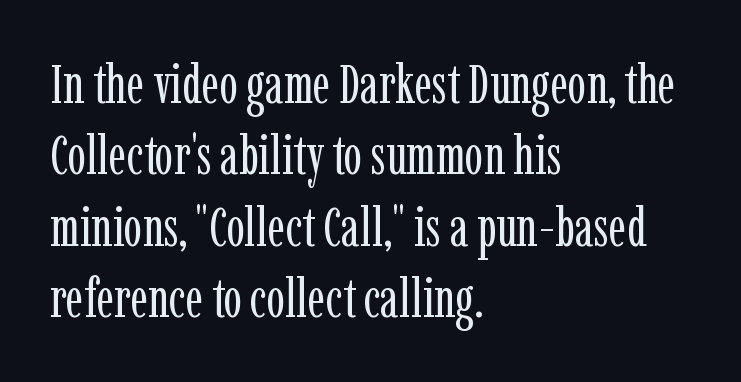
Compared with typical body copy, the letter spacing here is the same. Plain, unruled lines of type. Summary of vertical rhythm: regular, with standard interline spacing. You can tell it's not italic because the verticals are truly vertical.
